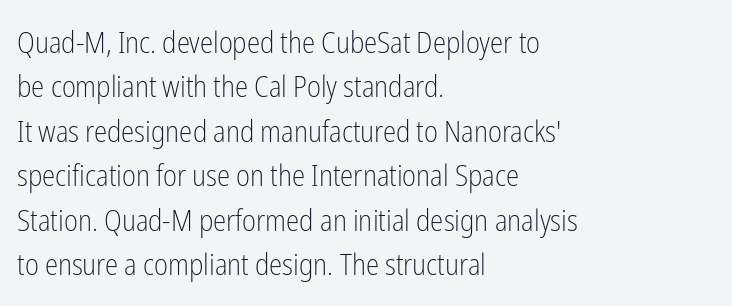
Q: Is the text bold? A: No.
Q: Is the text italic (slanted)? A: No, it is upright.
Q: Is the typeface a serif or a sans-serif typeface? A: Sans-serif.
Q: Is the text underlined? A: No.
Q: How is the paragraph aligned? A: Left-aligned.
Q: Is the spacing between letters normal or unusually wide? A: Normal.
Q: Is the spacing between lines tight, normal or loose? A: Normal.
Q: Width (condensed, normal, or wide)? A: Condensed.
Q: Stroke contrast? A: Low.
Q: x-height? A: Medium.
Q: Monospaced? A: No.
